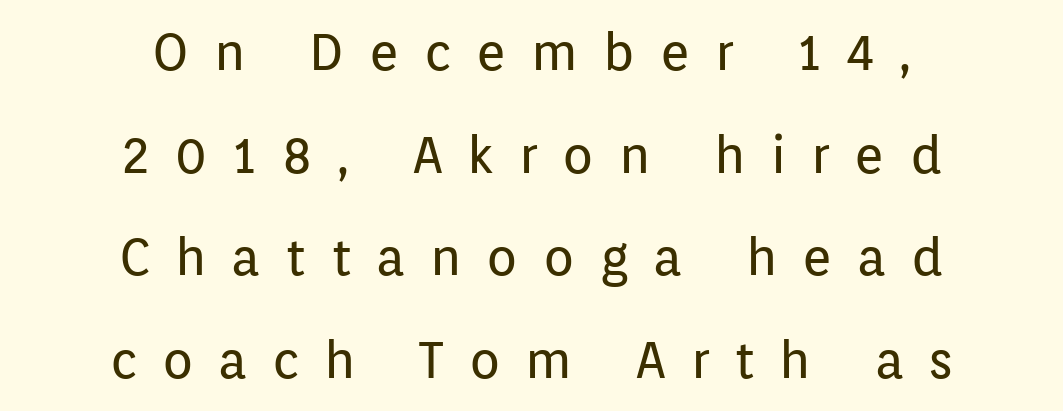
{"serif": "no", "italic": "no", "bold": "no", "weight": "regular", "width": "normal", "stroke_contrast": "low", "x_height": "medium", "monospaced": "no", "underline": "no", "align": "center", "line_spacing": "loose", "line_spacing_ratio": 2.01, "letter_spacing": "wide", "letter_spacing_em": 0.49, "glyph_px": 51}
